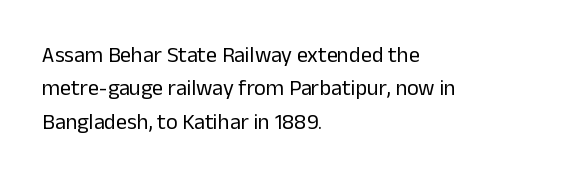
The image shows 22 px text type, upright; set left-aligned, normal line spacing (1.52x), normal letter spacing, not underlined.
